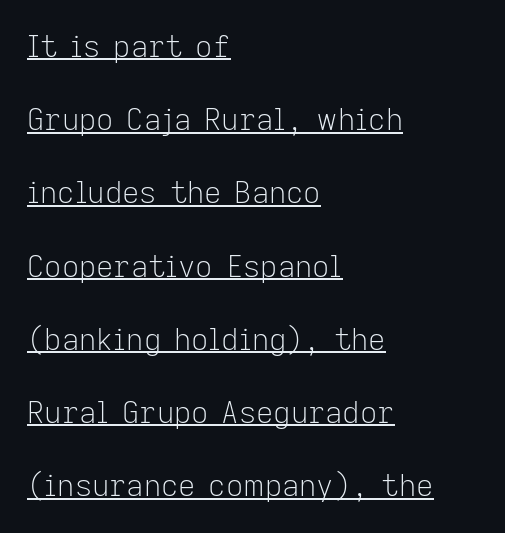
{"serif": "no", "italic": "no", "bold": "no", "weight": "light", "width": "normal", "stroke_contrast": "low", "x_height": "medium", "monospaced": "no", "underline": "yes", "align": "left", "line_spacing": "loose", "line_spacing_ratio": 2.44, "letter_spacing": "normal", "letter_spacing_em": 0.0, "glyph_px": 30}
